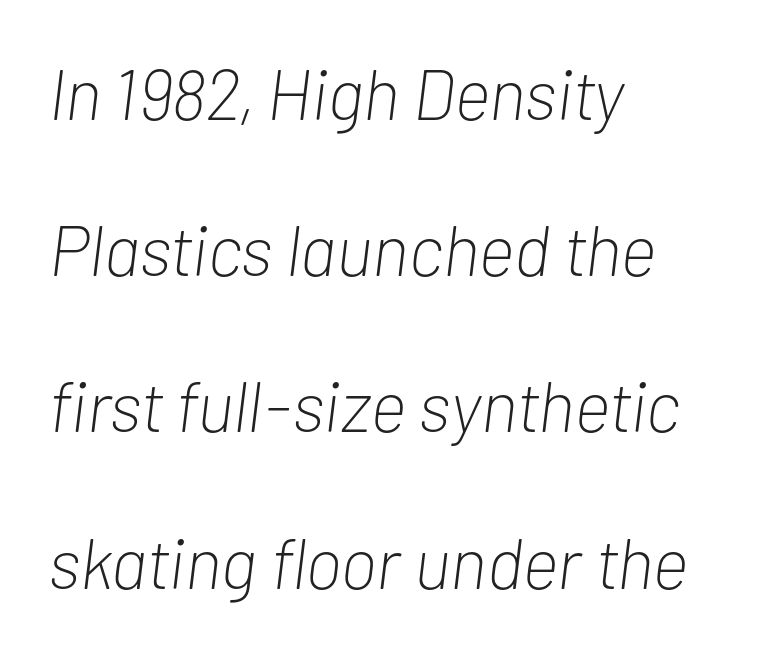
The image shows 71 px light, condensed type, italic (leaning right); set left-aligned, loose line spacing (2.2x), normal letter spacing, not underlined; low stroke contrast and a medium x-height.
